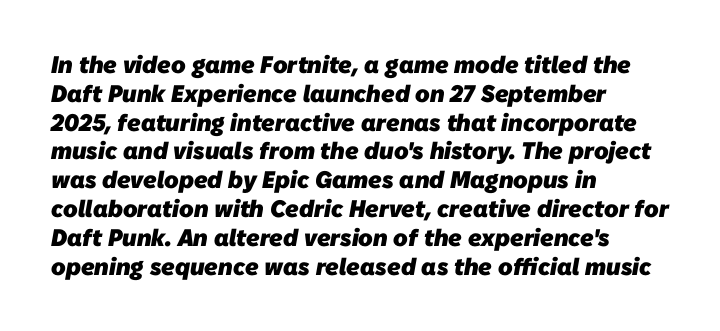
The image shows 24 px bold type; set left-aligned, line spacing 1.2x, normal letter spacing, not underlined.
